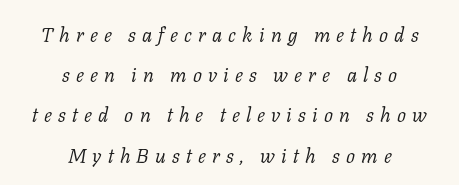
{"italic": "yes", "lean": "right", "slant_degrees": 11, "bold": "no", "underline": "no", "align": "center", "line_spacing": "loose", "line_spacing_ratio": 2.01, "letter_spacing": "wide", "letter_spacing_em": 0.31, "glyph_px": 20}
